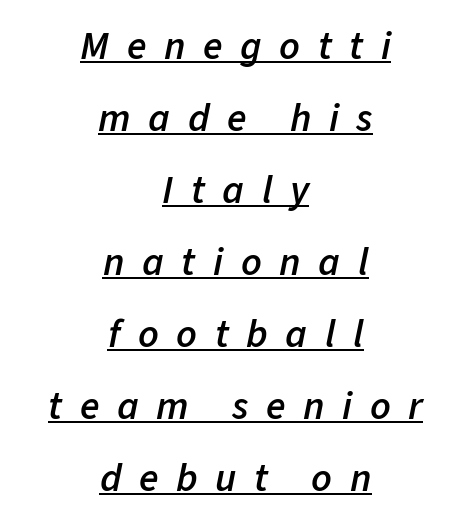
The image shows 40 px semibold type, italic (leaning right); set centered, line spacing 1.8x, unusually wide letter spacing (+0.44 em), underlined; low stroke contrast and a medium x-height.
